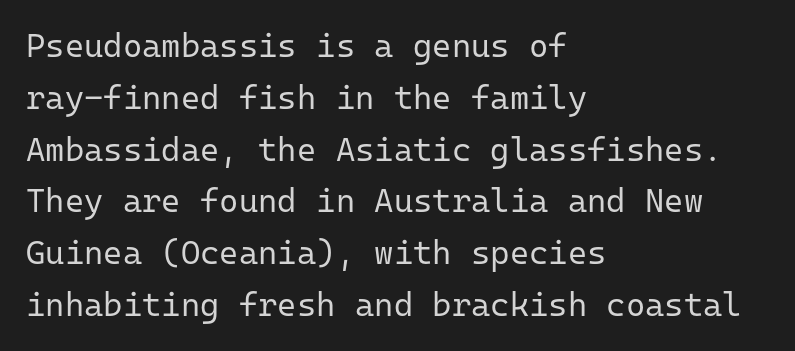
Q: Is the text bold? A: No.
Q: Is the text italic (slanted)? A: No, it is upright.
Q: Is the typeface a serif or a sans-serif typeface? A: Sans-serif.
Q: Is the text underlined? A: No.
Q: How is the paragraph aligned? A: Left-aligned.
Q: Is the spacing between letters normal or unusually wide? A: Normal.
Q: Is the spacing between lines tight, normal or loose? A: Normal.
Q: Width (condensed, normal, or wide)? A: Normal.
Q: Stroke contrast? A: Low.
Q: x-height? A: Medium.
Q: Monospaced? A: Yes.
